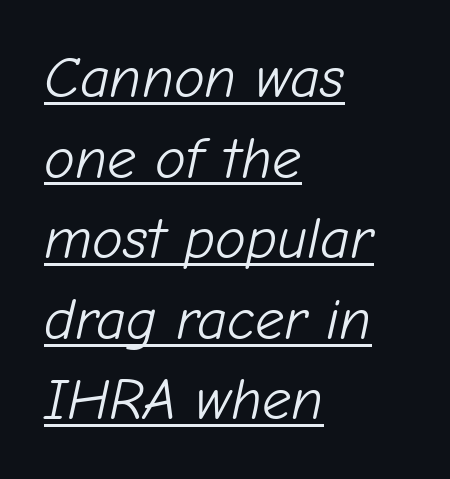
Q: Is the text bold? A: No.
Q: Is the text italic (slanted)? A: Yes, it leans right by about 12 degrees.
Q: Is the text underlined? A: Yes.
Q: How is the paragraph aligned? A: Left-aligned.
Q: Is the spacing between letters normal or unusually wide? A: Normal.
Q: Is the spacing between lines tight, normal or loose? A: Normal.
Q: Width (condensed, normal, or wide)? A: Normal.
Q: Stroke contrast? A: Low.
Q: x-height? A: Medium.
Q: Monospaced? A: No.
